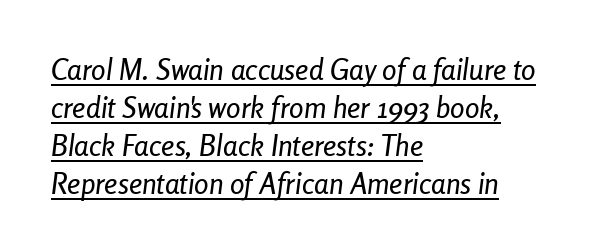
{"italic": "yes", "lean": "right", "slant_degrees": 8, "width": "condensed", "stroke_contrast": "low", "x_height": "medium", "monospaced": "no", "underline": "yes", "align": "left", "line_spacing": "normal", "line_spacing_ratio": 1.31, "letter_spacing": "normal", "letter_spacing_em": 0.0, "glyph_px": 29}
